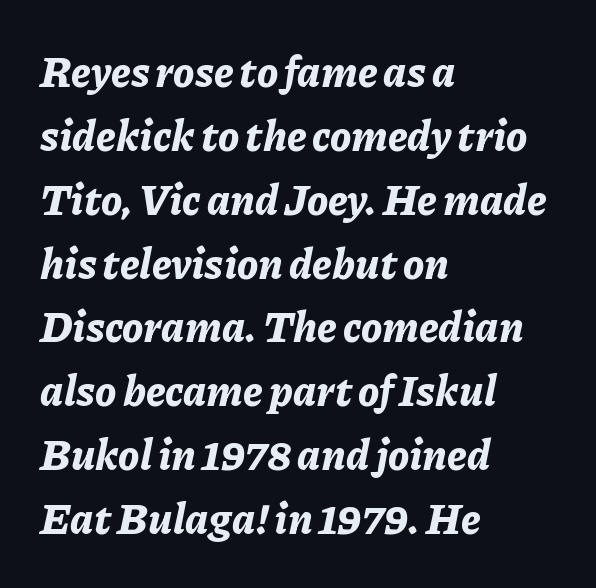
The image shows 42 px bold type, italic (leaning right); set left-aligned, normal line spacing (1.52x), normal letter spacing, not underlined; low stroke contrast and a medium x-height.
